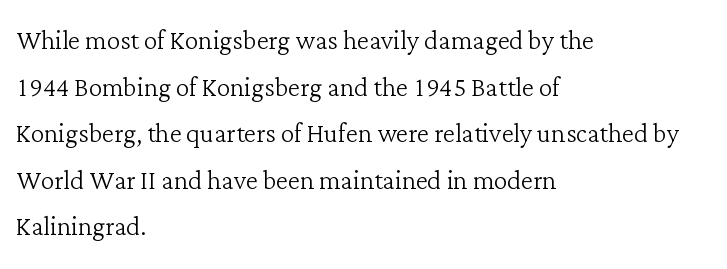
A typesetter would call this proportional, since set widths differ per character. Does the leading feel generous? No, just average. The face used here is rendered with its standard letterfit. Caption: face not bold, strokes unweighted. Each line starts at the same left margin while the right side varies. If you drew a line through each stem, it would be perfectly vertical.
